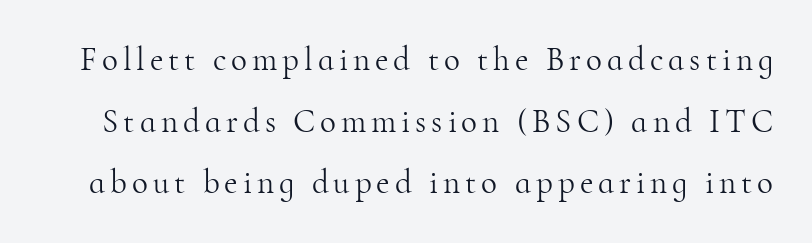
{"serif": "yes", "italic": "no", "bold": "no", "weight": "light", "width": "normal", "stroke_contrast": "high", "x_height": "small", "monospaced": "no", "underline": "no", "line_spacing_ratio": 1.87, "glyph_px": 33}
